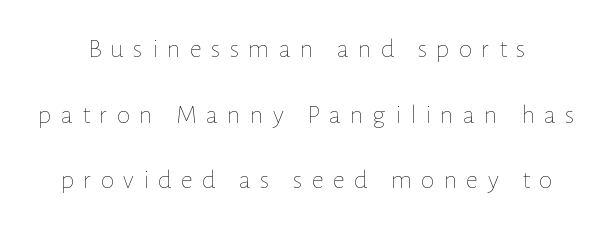
The image shows 27 px text type, upright; set loose line spacing (2.43x), unusually wide letter spacing (+0.34 em), not underlined.
